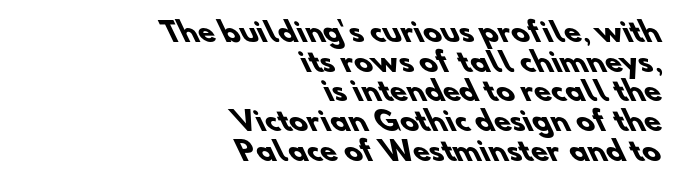
The image shows 27 px bold type; set right-aligned, tight line spacing (1.1x), normal letter spacing, not underlined.
